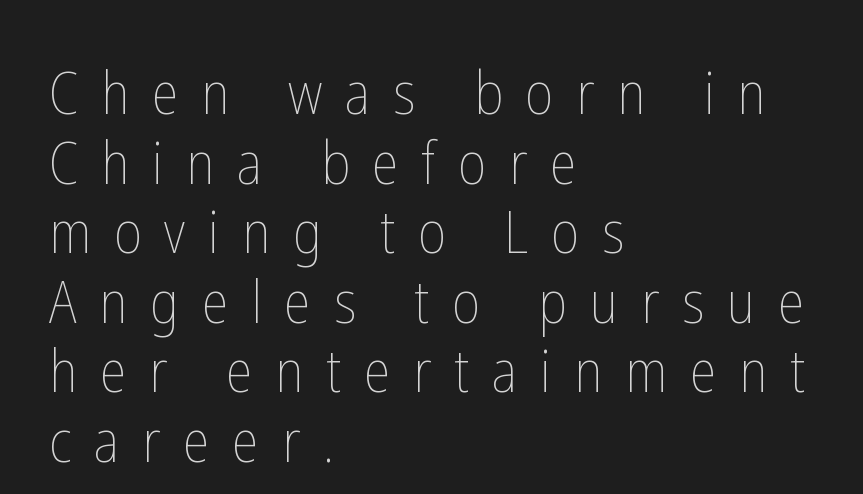
The image shows 60 px thin, condensed type, upright; set left-aligned, line spacing 1.16x, unusually wide letter spacing (+0.38 em), not underlined; low stroke contrast and a medium x-height.
